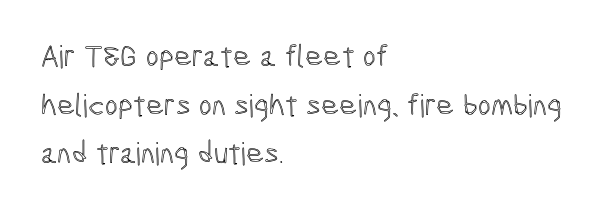
The strip under each line holds only bare page. The passage shown is typed in a proportional face where columns would drift. Vertically, the passage feels balanced, rows spaced as you'd expect. One-word summary of the alignment: left. What stands out about the letter spacing? Nothing — it is the standard amount.
